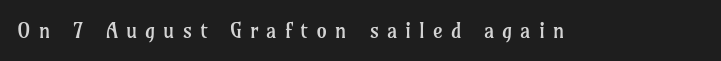
Q: Is the text bold? A: No.
Q: Is the text italic (slanted)? A: No, it is upright.
Q: Is the text underlined? A: No.
Q: Is the spacing between letters normal or unusually wide? A: Unusually wide.
